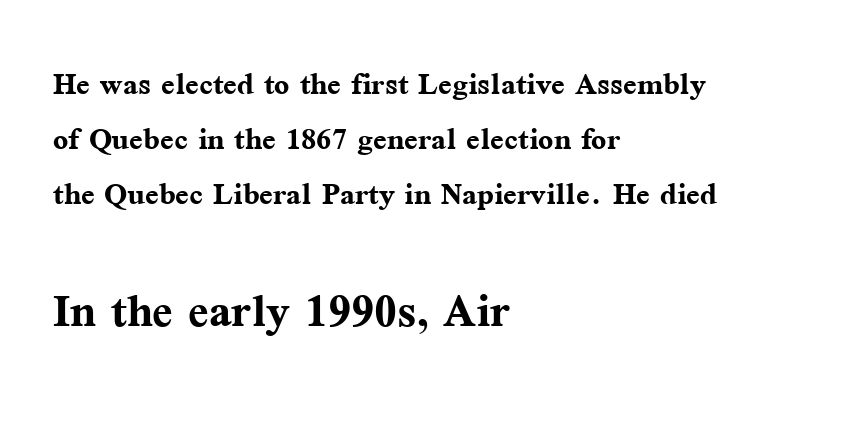
Q: Is the text bold? A: Yes.
Q: Is the text italic (slanted)? A: No, it is upright.
Q: Is the typeface a serif or a sans-serif typeface? A: Serif.
Q: Is the text underlined? A: No.
Q: How is the paragraph aligned? A: Left-aligned.
Q: Is the spacing between letters normal or unusually wide? A: Normal.
Q: Is the spacing between lines tight, normal or loose? A: Normal.
Q: Which block of text is set in a larger size, the first (top) or the second (bottom)? A: The second (bottom) one.
Q: Width (condensed, normal, or wide)? A: Normal.
Q: Stroke contrast? A: Medium.
Q: x-height? A: Medium.
Q: Monospaced? A: No.
